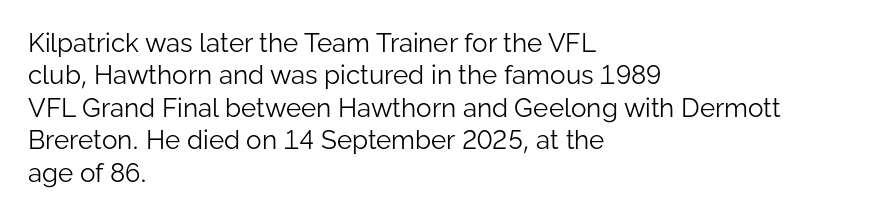
The image shows 26 px text type, upright; set left-aligned, normal line spacing (1.25x), normal letter spacing, not underlined.
